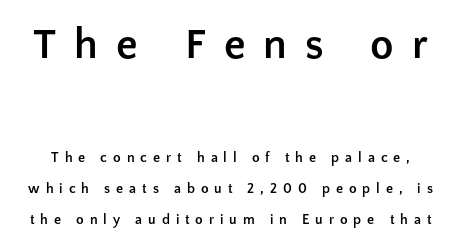
The designer gave the opening block more size than the closing block. Set as a true bold cut, around the 700 mark. Is this a sans? Yes — the strokes have no serifs. Nobody drew a line under any word here.
